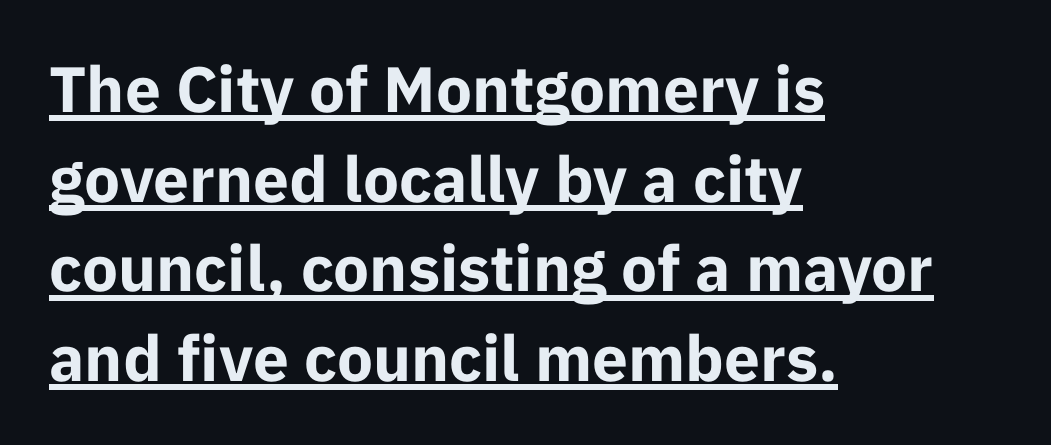
{"serif": "no", "italic": "no", "bold": "yes", "weight": "bold", "width": "normal", "stroke_contrast": "low", "x_height": "medium", "monospaced": "no", "underline": "yes", "align": "left", "line_spacing": "normal", "line_spacing_ratio": 1.4, "letter_spacing": "normal", "letter_spacing_em": 0.0, "glyph_px": 64}
